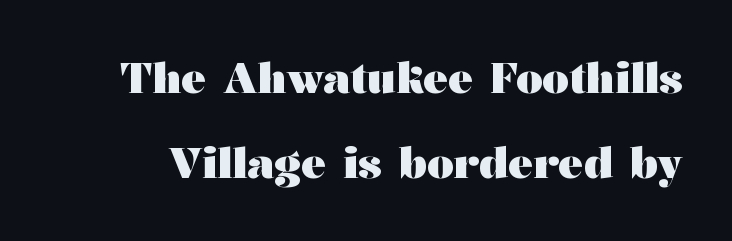
Spacing between characters is what you'd get straight out of the box. Italic: no, the glyphs are upright roman. Descenders hang freely into open space. These lines are rendered in a variable-pitch font. Successive baselines arrive slowly, with a big drop between each. The face used here is seriffed, in the tradition of book romans.
